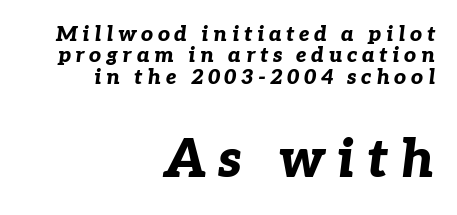
Q: Is the text bold? A: Yes.
Q: Is the text italic (slanted)? A: Yes, it leans right by about 7 degrees.
Q: Is the text underlined? A: No.
Q: How is the paragraph aligned? A: Right-aligned.
Q: Is the spacing between letters normal or unusually wide? A: Unusually wide.
Q: Is the spacing between lines tight, normal or loose? A: Tight.
Q: Which block of text is set in a larger size, the first (top) or the second (bottom)? A: The second (bottom) one.
Q: Width (condensed, normal, or wide)? A: Normal.
Q: Stroke contrast? A: Low.
Q: x-height? A: Medium.
Q: Monospaced? A: No.
